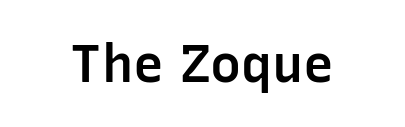
The image shows 52 px semibold sans-serif type, upright; set normal letter spacing, not underlined; low stroke contrast and a medium x-height.
